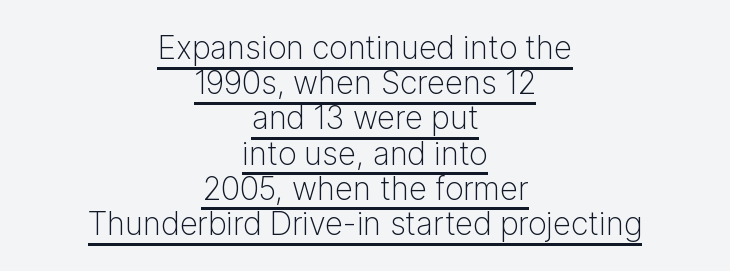
No extra ink here — the face is not bold. Horizontal alignment here is central, giving a formal, balanced look. Proportional: the letters do not fall into vertical columns. The letters sit at their default tracking, neither squeezed nor spread. Each new line begins almost immediately beneath the previous one.
